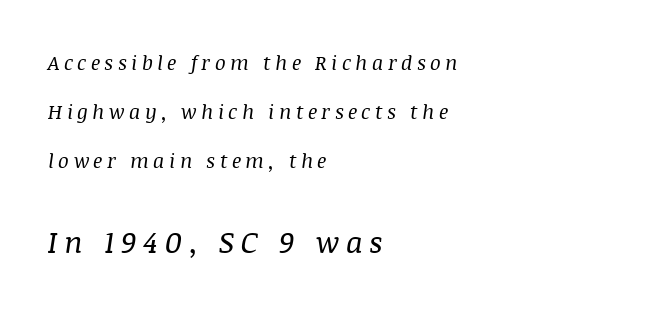
Q: Is the text bold? A: No.
Q: Is the text italic (slanted)? A: Yes, it leans right by about 8 degrees.
Q: Is the typeface a serif or a sans-serif typeface? A: Serif.
Q: Is the text underlined? A: No.
Q: How is the paragraph aligned? A: Left-aligned.
Q: Is the spacing between letters normal or unusually wide? A: Unusually wide.
Q: Is the spacing between lines tight, normal or loose? A: Loose.
Q: Which block of text is set in a larger size, the first (top) or the second (bottom)? A: The second (bottom) one.
Q: Width (condensed, normal, or wide)? A: Normal.
Q: Stroke contrast? A: Medium.
Q: x-height? A: Large.
Q: Monospaced? A: No.
